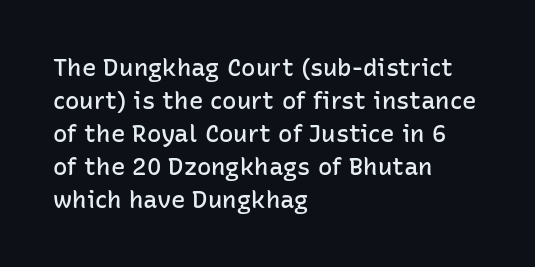
{"italic": "no", "bold": "semi", "underline": "no", "align": "left", "line_spacing": "normal", "line_spacing_ratio": 1.37, "letter_spacing": "normal", "letter_spacing_em": 0.0, "glyph_px": 24}
